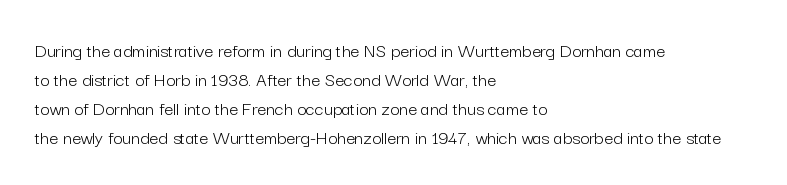
Q: Is the text bold? A: No.
Q: Is the text italic (slanted)? A: No, it is upright.
Q: Is the text underlined? A: No.
Q: How is the paragraph aligned? A: Left-aligned.
Q: Is the spacing between letters normal or unusually wide? A: Normal.
Q: Is the spacing between lines tight, normal or loose? A: Normal.
